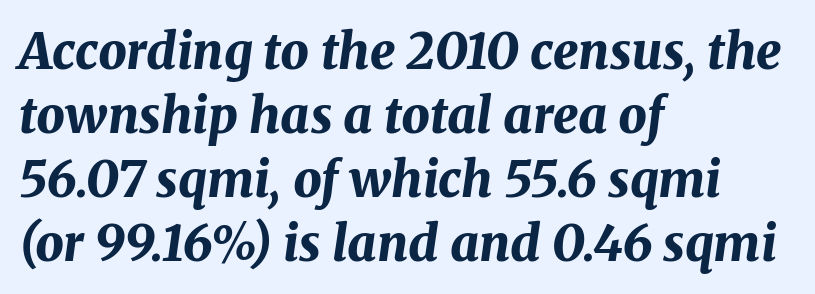
The image shows 50 px bold type, italic (leaning right); set left-aligned, normal line spacing (1.28x), normal letter spacing, not underlined; medium stroke contrast and a medium x-height.
